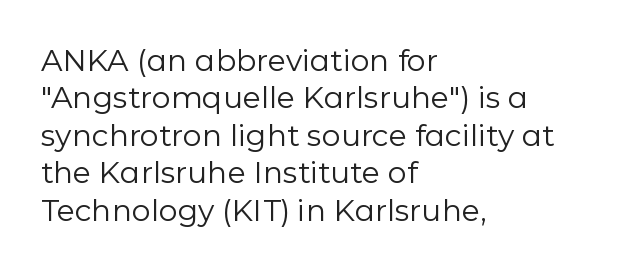
The image shows 30 px regular-weight sans-serif type, upright; set left-aligned, normal line spacing (1.25x), normal letter spacing, not underlined; low stroke contrast and a medium x-height.
